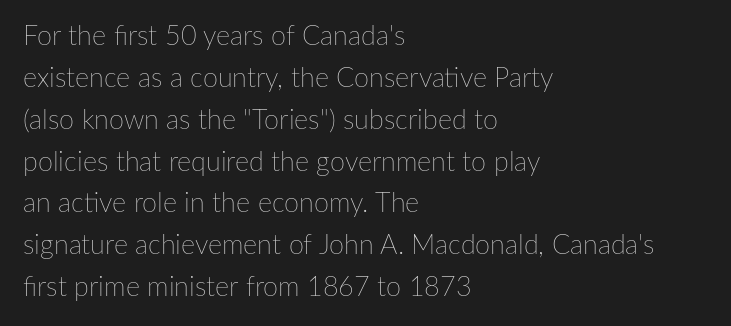
{"italic": "no", "bold": "no", "underline": "no", "align": "left", "line_spacing": "normal", "line_spacing_ratio": 1.55, "letter_spacing": "normal", "letter_spacing_em": 0.0, "glyph_px": 27}
